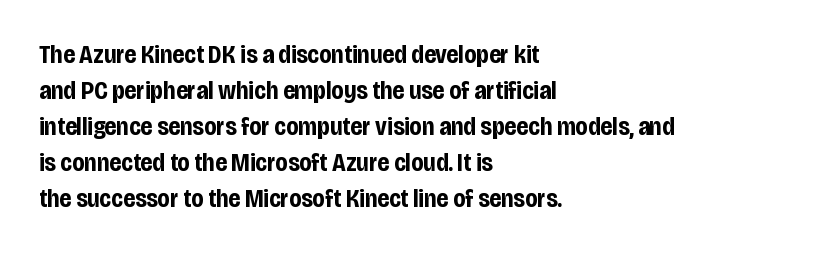
{"italic": "no", "bold": "yes", "underline": "no", "align": "left", "line_spacing": "normal", "line_spacing_ratio": 1.44, "letter_spacing": "normal", "letter_spacing_em": 0.0, "glyph_px": 25}
